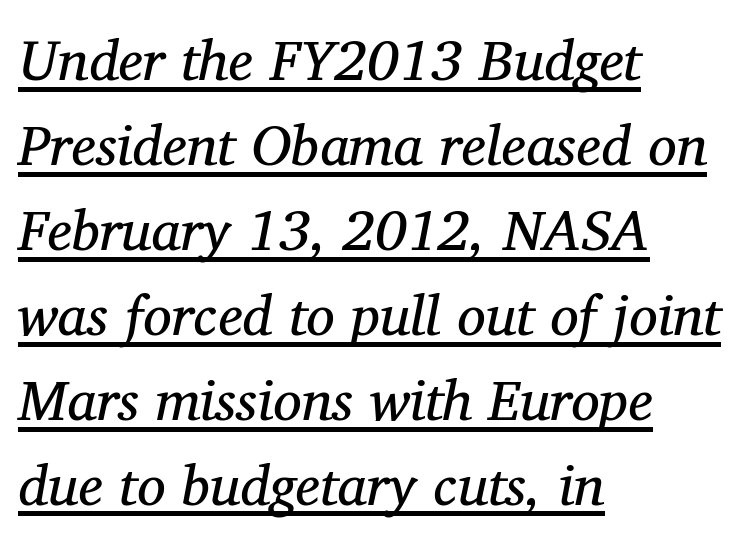
The image shows 57 px regular-weight serif type, italic (leaning right); set left-aligned, normal line spacing (1.49x), normal letter spacing, underlined; medium stroke contrast and a medium x-height.
